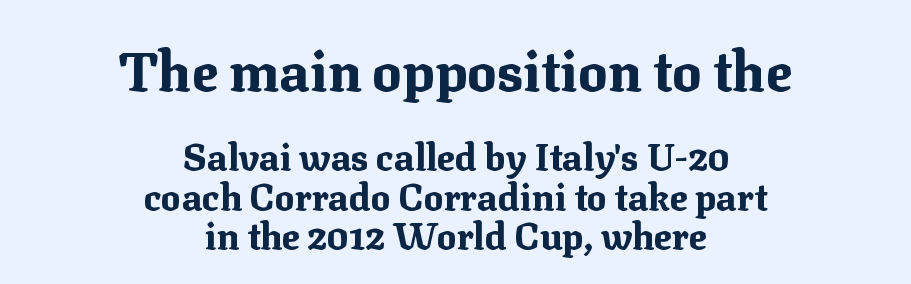
Q: Is the text bold? A: Yes.
Q: Is the text italic (slanted)? A: No, it is upright.
Q: Is the typeface a serif or a sans-serif typeface? A: Serif.
Q: Is the text underlined? A: No.
Q: How is the paragraph aligned? A: Centered.
Q: Is the spacing between letters normal or unusually wide? A: Normal.
Q: Is the spacing between lines tight, normal or loose? A: Tight.
Q: Which block of text is set in a larger size, the first (top) or the second (bottom)? A: The first (top) one.
Q: Width (condensed, normal, or wide)? A: Normal.
Q: Stroke contrast? A: Medium.
Q: x-height? A: Medium.
Q: Monospaced? A: No.
